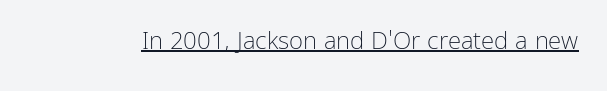
Q: Is the text bold? A: No.
Q: Is the text italic (slanted)? A: No, it is upright.
Q: Is the text underlined? A: Yes.
Q: Is the spacing between letters normal or unusually wide? A: Normal.
